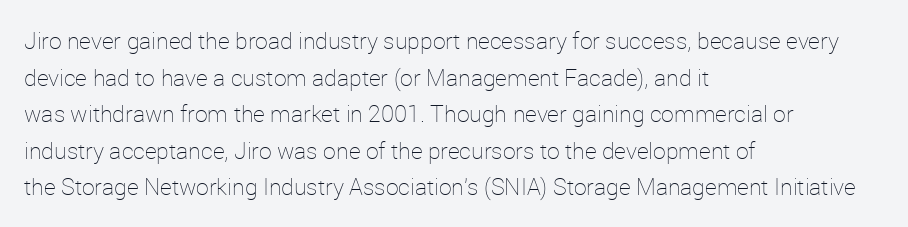
The image shows 23 px text type, upright; set left-aligned, normal line spacing (1.59x), normal letter spacing, not underlined.
